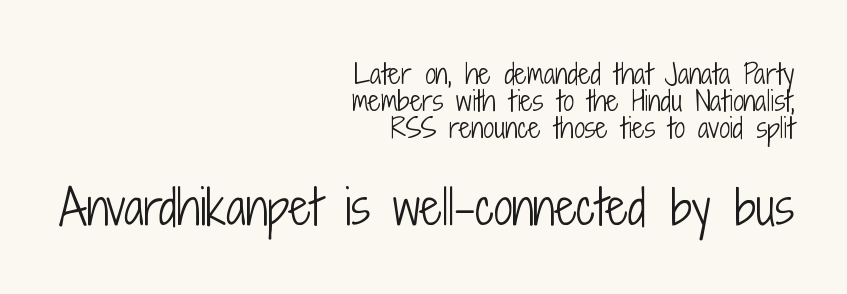
Proportional: the letters do not fall into vertical columns. The characters are drawn with everyday or finer stroke widths. Each row of text sits above clean, open space. The rendering enlarges the type as you move from the upper chunk to the lower. The line-height multiplier appears low, near solid setting.
